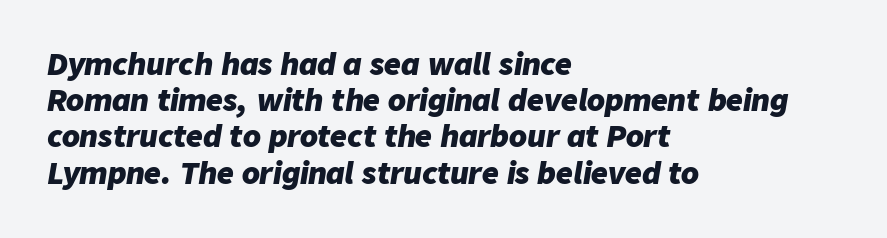
Q: Is the text bold? A: Yes.
Q: Is the text italic (slanted)? A: Yes, it leans right by about 9 degrees.
Q: Is the text underlined? A: No.
Q: How is the paragraph aligned? A: Left-aligned.
Q: Is the spacing between letters normal or unusually wide? A: Normal.
Q: Is the spacing between lines tight, normal or loose? A: Normal.
Q: Width (condensed, normal, or wide)? A: Normal.
Q: Stroke contrast? A: Low.
Q: x-height? A: Medium.
Q: Monospaced? A: No.
